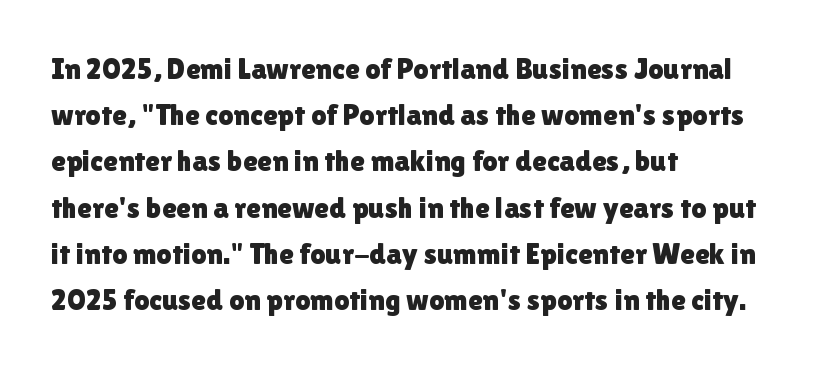
{"serif": "no", "italic": "no", "width": "normal", "x_height": "medium", "monospaced": "no", "underline": "no", "align": "left", "line_spacing": "normal", "line_spacing_ratio": 1.54, "letter_spacing": "normal", "letter_spacing_em": 0.0, "glyph_px": 30}
